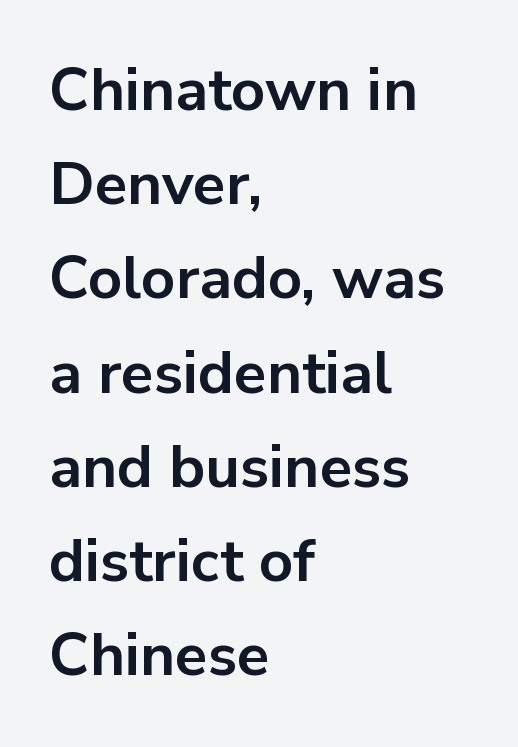
Between one letter and the next there's only the usual sliver of space. The font family rendered here belongs to the sans-serif group. A typesetter would call this proportional, since set widths differ per character. The rows are spaced the way most documents space them. The paragraph shown leans on its left margin. In terms of weight, the rendering is a true, heavy bold.
